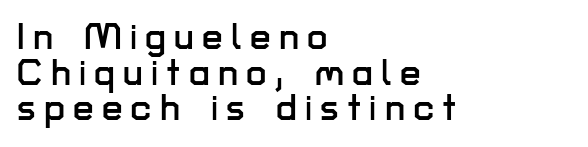
Q: Is the text italic (slanted)? A: No, it is upright.
Q: Is the typeface a serif or a sans-serif typeface? A: Sans-serif.
Q: Is the text underlined? A: No.
Q: How is the paragraph aligned? A: Left-aligned.
Q: Is the spacing between letters normal or unusually wide? A: Unusually wide.
Q: Is the spacing between lines tight, normal or loose? A: Tight.
Q: Width (condensed, normal, or wide)? A: Normal.
Q: Stroke contrast? A: Low.
Q: x-height? A: Medium.
Q: Monospaced? A: No.
